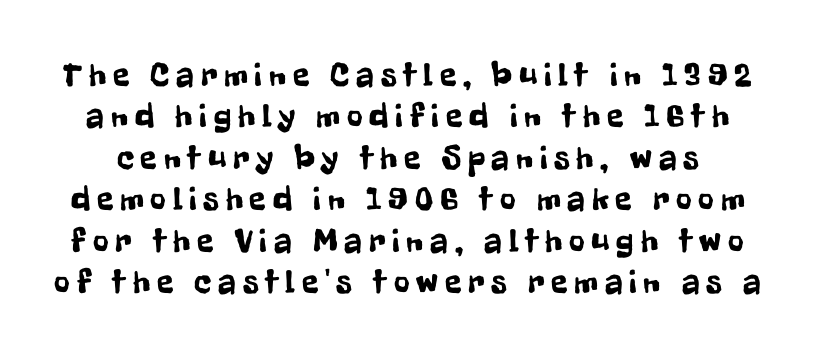
The image shows 34 px condensed sans-serif type, upright; set line spacing 1.22x, unusually wide letter spacing (+0.2 em), not underlined; low stroke contrast and a medium x-height.
